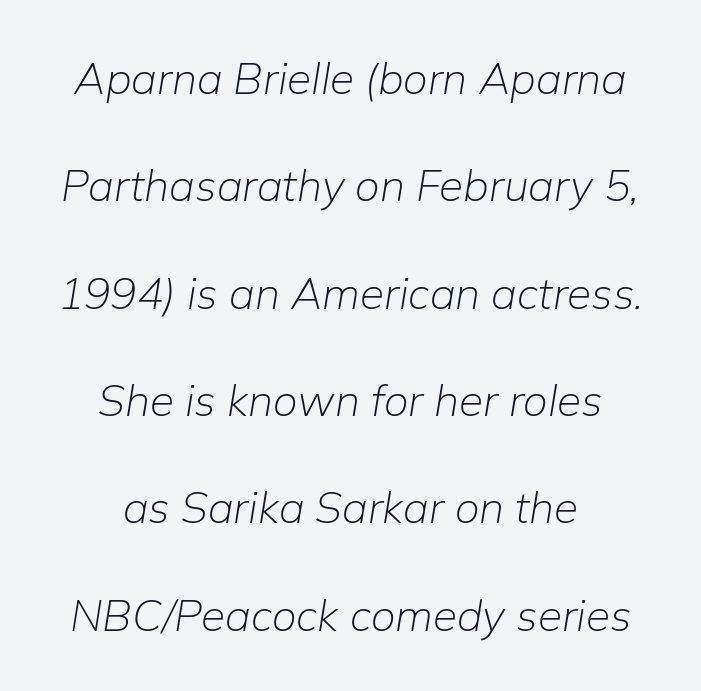
Q: Is the text bold? A: No.
Q: Is the text italic (slanted)? A: Yes, it leans right by about 9 degrees.
Q: Is the text underlined? A: No.
Q: How is the paragraph aligned? A: Centered.
Q: Is the spacing between letters normal or unusually wide? A: Normal.
Q: Is the spacing between lines tight, normal or loose? A: Loose.
Q: Width (condensed, normal, or wide)? A: Normal.
Q: Stroke contrast? A: Low.
Q: x-height? A: Medium.
Q: Monospaced? A: No.
